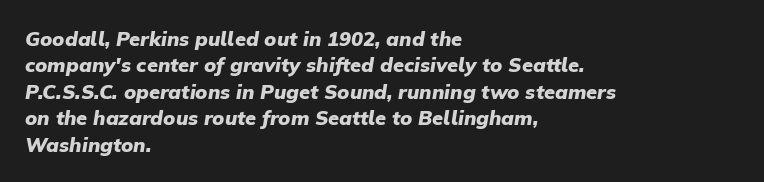
The image shows 20 px bold type, italic (leaning right); set left-aligned, normal line spacing (1.32x), normal letter spacing, not underlined.
